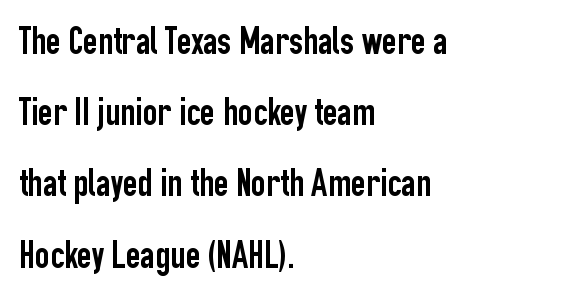
{"serif": "no", "italic": "no", "width": "condensed", "stroke_contrast": "low", "x_height": "medium", "monospaced": "no", "underline": "no", "align": "left", "line_spacing_ratio": 1.78, "letter_spacing": "normal", "letter_spacing_em": 0.0, "glyph_px": 40}
